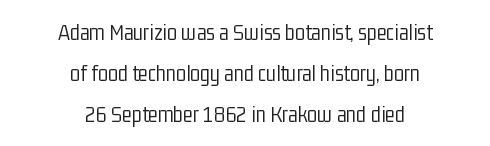
The image shows 23 px text type, upright; set centered, line spacing 1.78x, normal letter spacing, not underlined.
